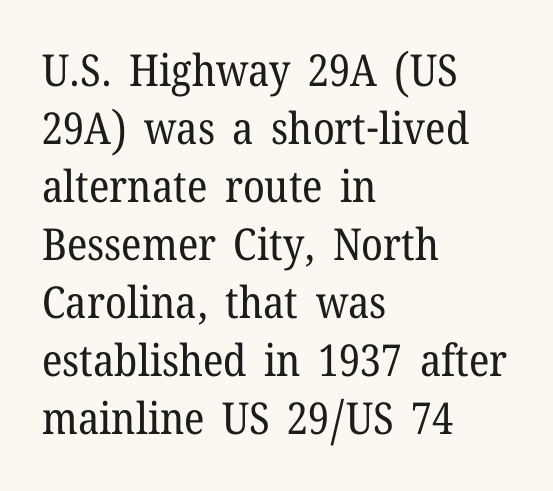
Q: Is the text bold? A: No.
Q: Is the text italic (slanted)? A: No, it is upright.
Q: Is the typeface a serif or a sans-serif typeface? A: Serif.
Q: Is the text underlined? A: No.
Q: How is the paragraph aligned? A: Left-aligned.
Q: Is the spacing between letters normal or unusually wide? A: Normal.
Q: Is the spacing between lines tight, normal or loose? A: Normal.
Q: Width (condensed, normal, or wide)? A: Normal.
Q: Stroke contrast? A: Low.
Q: x-height? A: Medium.
Q: Monospaced? A: No.
